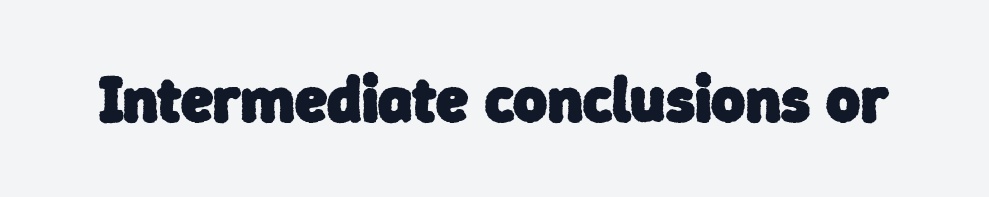
{"serif": "no", "bold": "yes", "weight": "heavy", "width": "normal", "stroke_contrast": "low", "x_height": "medium", "monospaced": "no", "underline": "no", "letter_spacing": "normal", "letter_spacing_em": 0.0, "glyph_px": 65}
